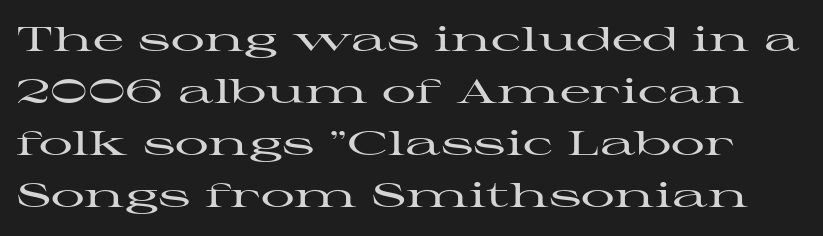
The image shows 34 px wide serif type, upright; set normal line spacing (1.53x), normal letter spacing, not underlined; high stroke contrast and a medium x-height.
